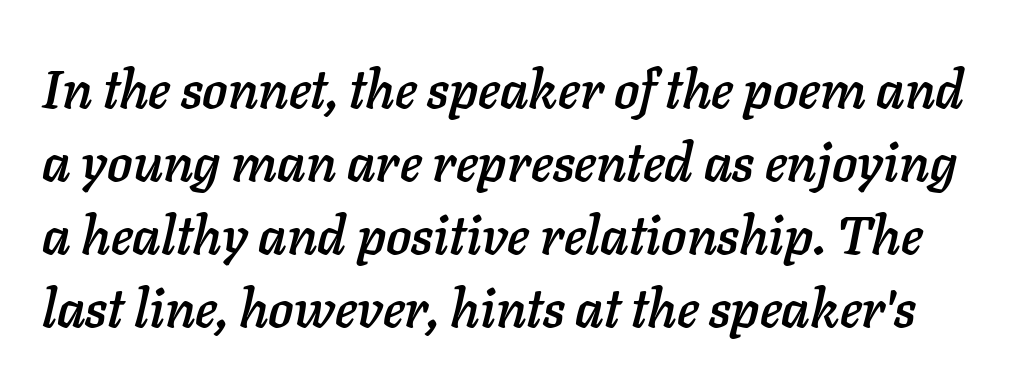
{"italic": "yes", "lean": "right", "slant_degrees": 11, "width": "normal", "stroke_contrast": "low", "x_height": "medium", "monospaced": "no", "underline": "no", "line_spacing": "normal", "line_spacing_ratio": 1.38, "letter_spacing": "normal", "letter_spacing_em": 0.0, "glyph_px": 53}
